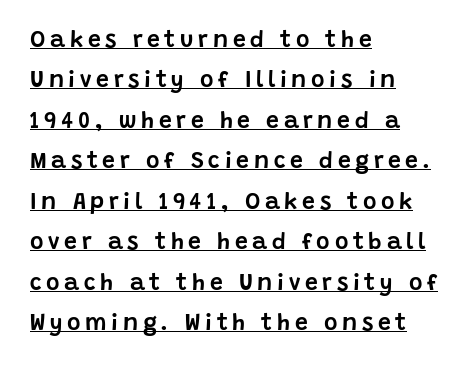
The image shows 23 px text type, upright; set left-aligned, line spacing 1.76x, unusually wide letter spacing (+0.2 em), underlined.
